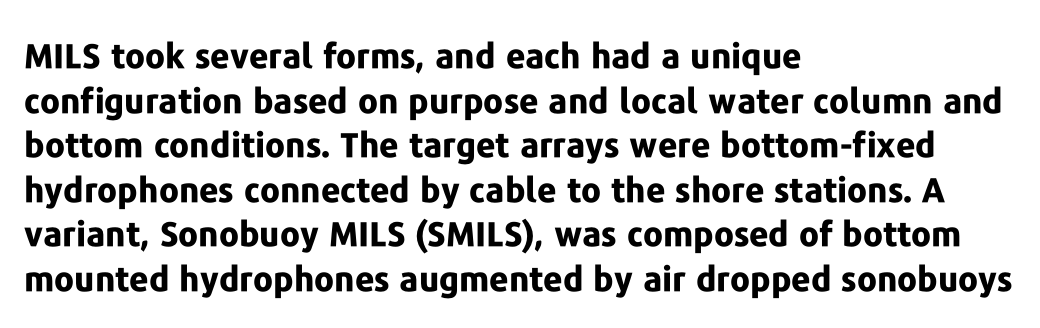
The image shows 34 px bold sans-serif type, upright; set left-aligned, normal line spacing (1.31x), normal letter spacing, not underlined; low stroke contrast and a medium x-height.
